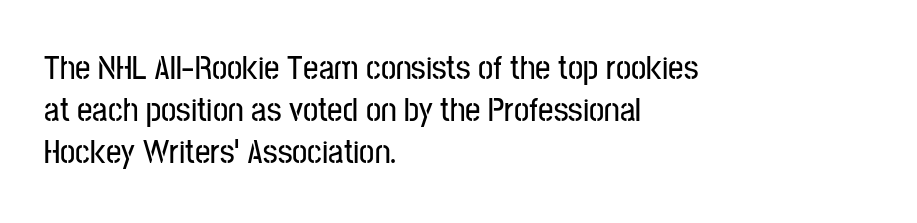
Q: Is the text italic (slanted)? A: No, it is upright.
Q: Is the typeface a serif or a sans-serif typeface? A: Sans-serif.
Q: Is the text underlined? A: No.
Q: How is the paragraph aligned? A: Left-aligned.
Q: Is the spacing between letters normal or unusually wide? A: Normal.
Q: Width (condensed, normal, or wide)? A: Condensed.
Q: Stroke contrast? A: Low.
Q: x-height? A: Medium.
Q: Monospaced? A: No.
